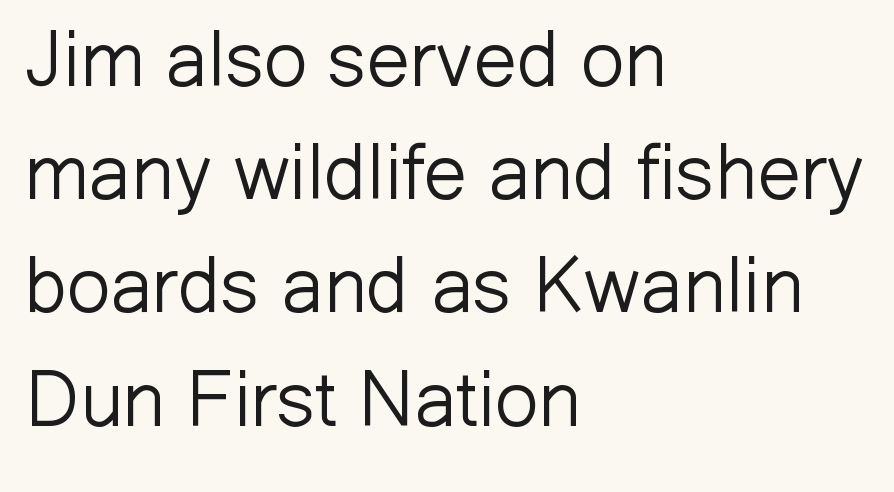
Each word holds together tightly as a unit, with standard inter-letter gaps. A roman cut, with each character standing at attention. Is this a sans? Yes — the strokes have no serifs. The line-height multiplier appears to be the usual default. Horizontal alignment here is leftward, the default for most running prose. Each stroke keeps to a modest, everyday thickness or less.
